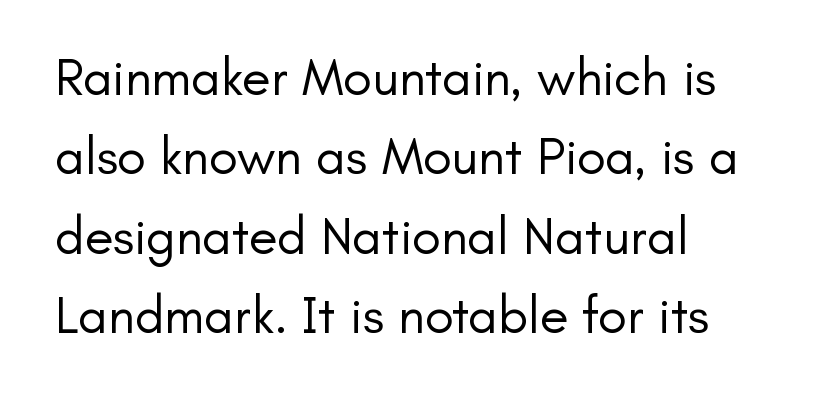
Q: Is the text bold? A: No.
Q: Is the text italic (slanted)? A: No, it is upright.
Q: Is the typeface a serif or a sans-serif typeface? A: Sans-serif.
Q: Is the text underlined? A: No.
Q: How is the paragraph aligned? A: Left-aligned.
Q: Is the spacing between letters normal or unusually wide? A: Normal.
Q: Is the spacing between lines tight, normal or loose? A: Normal.
Q: Width (condensed, normal, or wide)? A: Normal.
Q: Stroke contrast? A: Low.
Q: x-height? A: Small.
Q: Monospaced? A: No.
